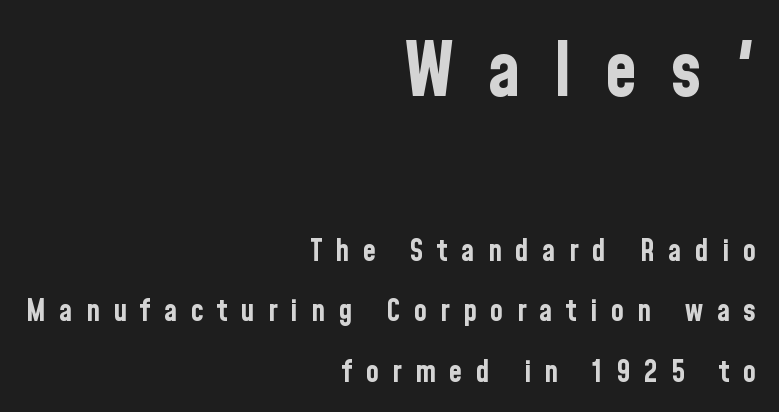
{"serif": "no", "italic": "no", "bold": "yes", "weight": "bold", "width": "condensed", "stroke_contrast": "low", "x_height": "medium", "monospaced": "no", "underline": "no", "align": "right", "line_spacing": "loose", "line_spacing_ratio": 2.01, "letter_spacing": "wide", "letter_spacing_em": 0.45, "larger_block": "first", "size_ratio": 2.47, "glyph_px": 74}
